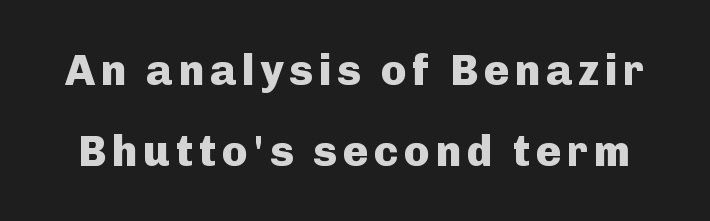
What weight is shown? A full bold with thick strokes. Honestly, there is no underline to notice here at all. Ascenders rise straight up at ninety degrees. The passage shown is typed in a proportional face where columns would drift.
